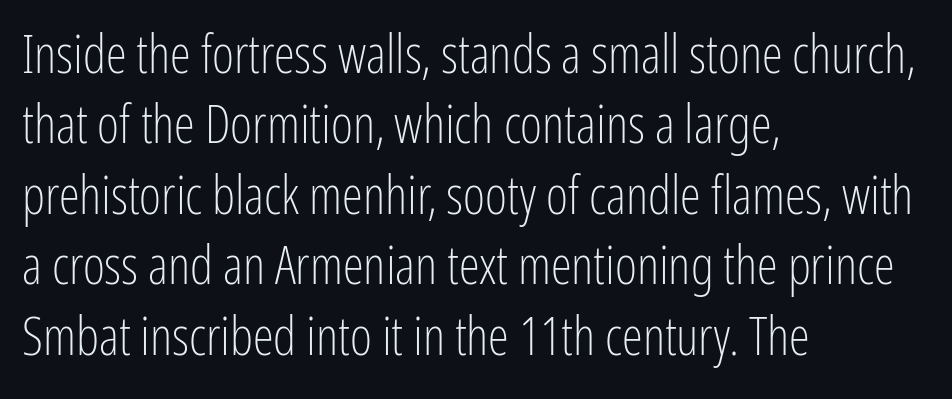
Q: Is the text bold? A: No.
Q: Is the text italic (slanted)? A: No, it is upright.
Q: Is the typeface a serif or a sans-serif typeface? A: Sans-serif.
Q: Is the text underlined? A: No.
Q: How is the paragraph aligned? A: Left-aligned.
Q: Is the spacing between letters normal or unusually wide? A: Normal.
Q: Is the spacing between lines tight, normal or loose? A: Normal.
Q: Width (condensed, normal, or wide)? A: Condensed.
Q: Stroke contrast? A: Low.
Q: x-height? A: Medium.
Q: Monospaced? A: No.
